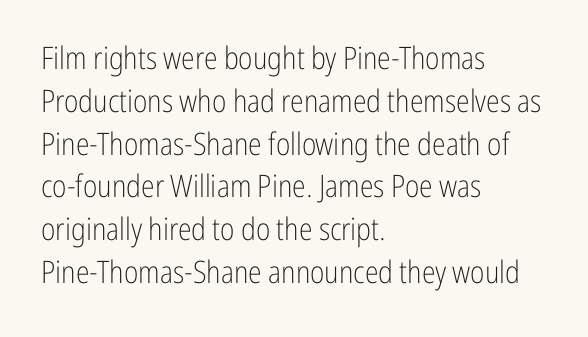
Quick note: underline off. Short note: letters normally spaced. Here the designer chose a conventional face with non-uniform glyph widths. The letters stand straight up with perfectly vertical stems.
